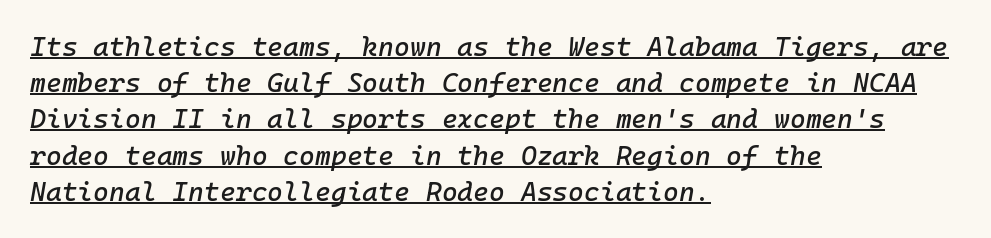
Q: Is the text italic (slanted)? A: Yes, it leans right by about 10 degrees.
Q: Is the text underlined? A: Yes.
Q: How is the paragraph aligned? A: Left-aligned.
Q: Is the spacing between letters normal or unusually wide? A: Normal.
Q: Is the spacing between lines tight, normal or loose? A: Normal.
